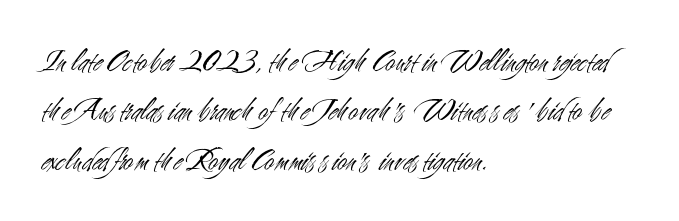
The image shows 33 px light, condensed sans-serif type; set left-aligned, normal line spacing (1.5x), normal letter spacing, not underlined; medium stroke contrast and a small x-height.
